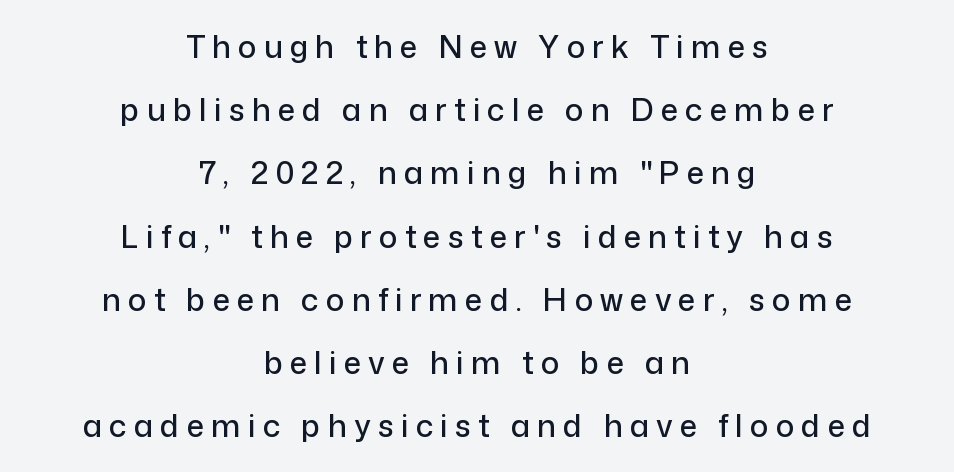
The image shows 31 px sans-serif type, upright; set centered, loose line spacing (2.04x), unusually wide letter spacing (+0.23 em), not underlined; low stroke contrast and a medium x-height.
